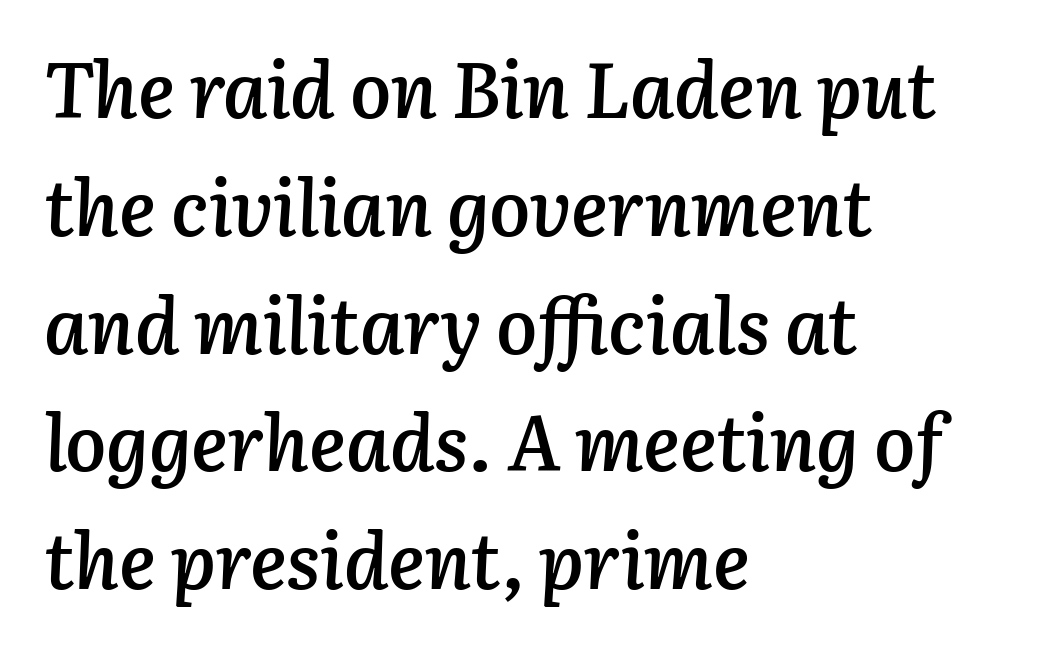
Q: Is the text bold? A: Semi-bold.
Q: Is the text italic (slanted)? A: Yes, it leans right by about 3 degrees.
Q: Is the text underlined? A: No.
Q: How is the paragraph aligned? A: Left-aligned.
Q: Is the spacing between letters normal or unusually wide? A: Normal.
Q: Is the spacing between lines tight, normal or loose? A: Normal.
Q: Width (condensed, normal, or wide)? A: Normal.
Q: Stroke contrast? A: Low.
Q: x-height? A: Medium.
Q: Monospaced? A: No.
